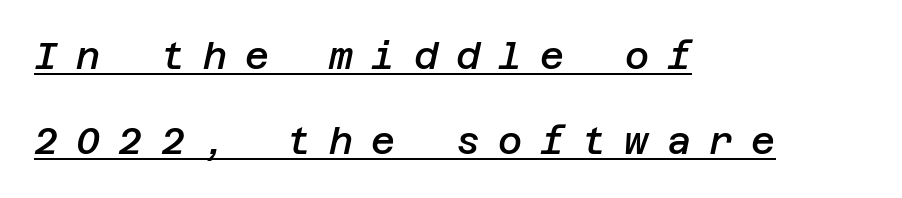
Between one letter and the next there's a generous, obvious gap. Layout note: lines flush left. Like a heading marked for emphasis, these lines bear an underscore. How heavy is the stroke? Medium-heavy — a semibold, shy of bold. This block would shrink considerably if given ordinary leading; it's expanded now. This is oblique type, the kind used for emphasis or titles.
